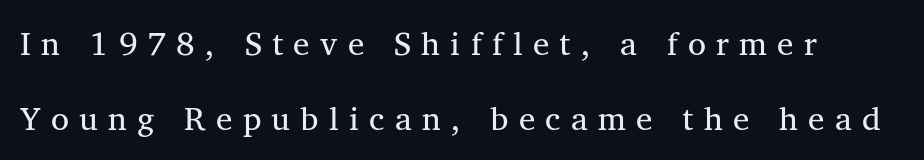
The image shows 33 px regular-weight serif type, upright; set loose line spacing (2.28x), unusually wide letter spacing (+0.31 em), not underlined; medium stroke contrast and a medium x-height.
